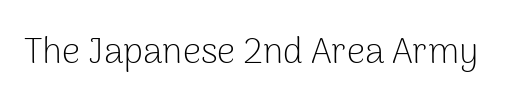
Each letter's strokes conclude bluntly, with no projecting serifs. Does the lettering tilt? It doesn't — this is upright. These lines are rendered in a variable-pitch font. The space directly below the letters is spotless.
